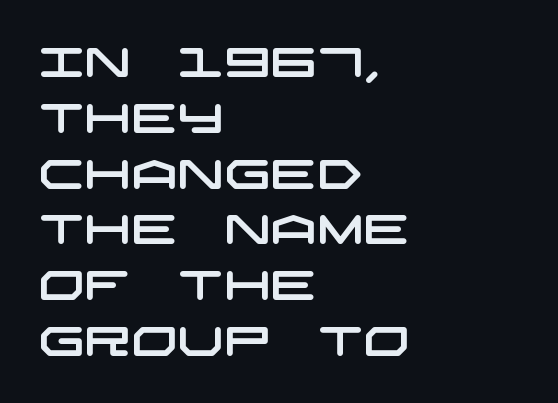
The horizontal fit of the characters is conventional and even. Plain, unruled lines of type. The typesetter chose a ragged-right arrangement here. Does the leading feel generous? No, just average. This rendering employs a face without finishing strokes, i.e., a sans-serif.
